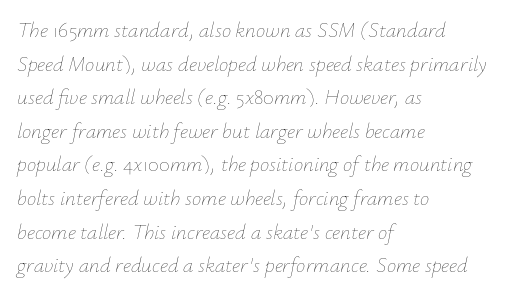
The image shows 21 px text type, italic (leaning right); set left-aligned, normal line spacing (1.6x), normal letter spacing, not underlined.
